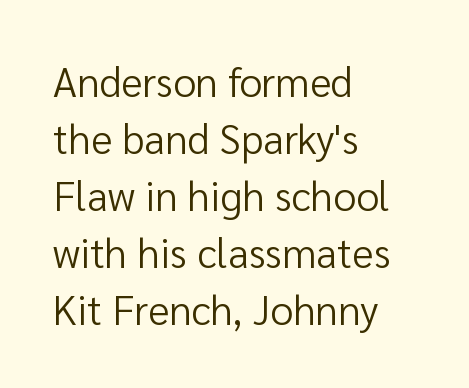
Just letters on the line, the space beneath them empty. In terms of posture, this sample is upright. Proportional: the letters do not fall into vertical columns. Baseline-to-baseline distance is the conventional proportion of letter height. The text block is weighted toward the left margin, trailing off unevenly rightward. The rendering keeps characters at their native spacing.
